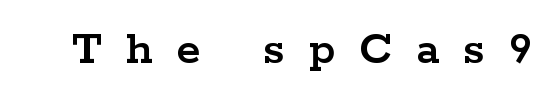
Loose tracking; the words dissolve into strings of separated letters. Letterform terminals end in serifs throughout the passage. The string is rendered with underlining switched off. In terms of posture, this sample is upright. Do the characters align in a grid? No, the font is proportional.
